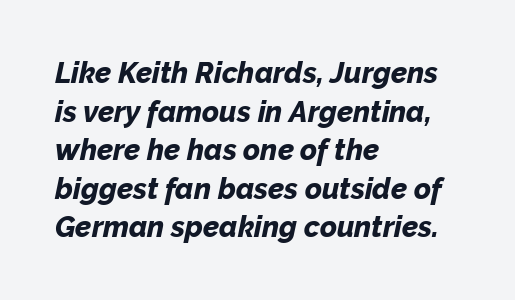
The image shows 29 px bold type, italic (leaning right); set left-aligned, normal line spacing (1.33x), normal letter spacing, not underlined; low stroke contrast and a medium x-height.
